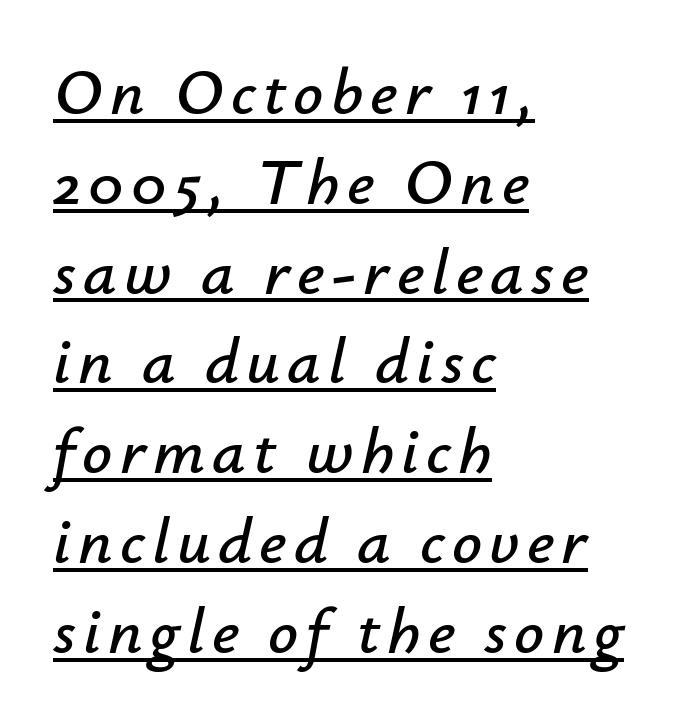
{"italic": "yes", "lean": "right", "slant_degrees": 12, "width": "normal", "stroke_contrast": "low", "x_height": "small", "monospaced": "no", "underline": "yes", "align": "left", "line_spacing": "normal", "line_spacing_ratio": 1.36, "glyph_px": 66}
